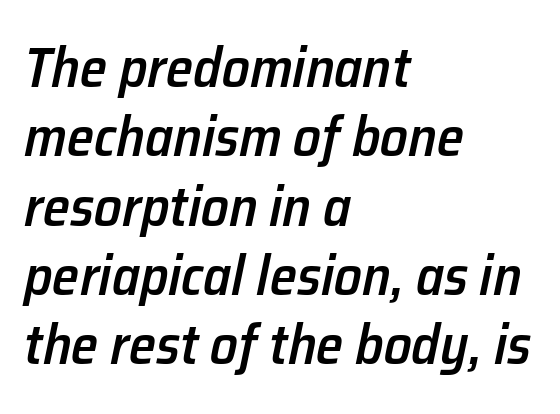
Q: Is the text bold? A: Semi-bold.
Q: Is the text italic (slanted)? A: Yes, it leans right by about 12 degrees.
Q: Is the text underlined? A: No.
Q: How is the paragraph aligned? A: Left-aligned.
Q: Is the spacing between letters normal or unusually wide? A: Normal.
Q: Is the spacing between lines tight, normal or loose? A: Normal.
Q: Width (condensed, normal, or wide)? A: Normal.
Q: Stroke contrast? A: Low.
Q: x-height? A: Medium.
Q: Monospaced? A: No.
